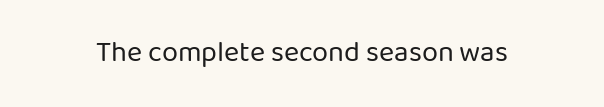
{"serif": "no", "italic": "no", "bold": "no", "weight": "regular", "width": "normal", "stroke_contrast": "low", "x_height": "medium", "monospaced": "no", "underline": "no", "letter_spacing": "normal", "letter_spacing_em": 0.0, "glyph_px": 29}
